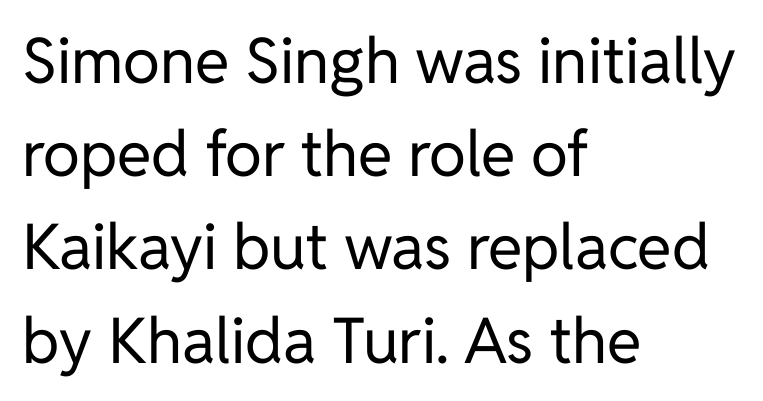
The image shows 63 px regular-weight sans-serif type, upright; set left-aligned, normal line spacing (1.48x), normal letter spacing, not underlined; low stroke contrast and a medium x-height.
